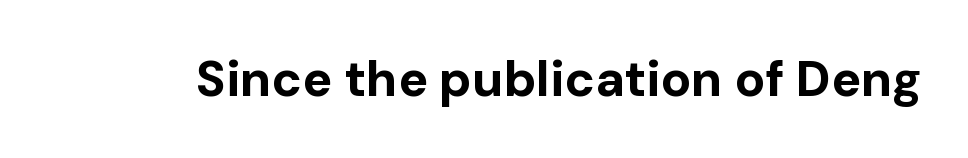
I'd call this a sans setting — the letters go barefoot. Does extra space separate the letters? No, they use regular spacing. Each letter keeps its own natural width here, so spacing adapts to shape. Beneath every word, the page is bare. These lines carry a lot of weight — the face is fully bold. Do the letters lean? They stand straight.
